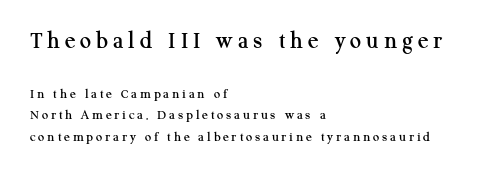
Q: Is the text italic (slanted)? A: No, it is upright.
Q: Is the text underlined? A: No.
Q: How is the paragraph aligned? A: Left-aligned.
Q: Is the spacing between letters normal or unusually wide? A: Unusually wide.
Q: Is the spacing between lines tight, normal or loose? A: Normal.
Q: Which block of text is set in a larger size, the first (top) or the second (bottom)? A: The first (top) one.
